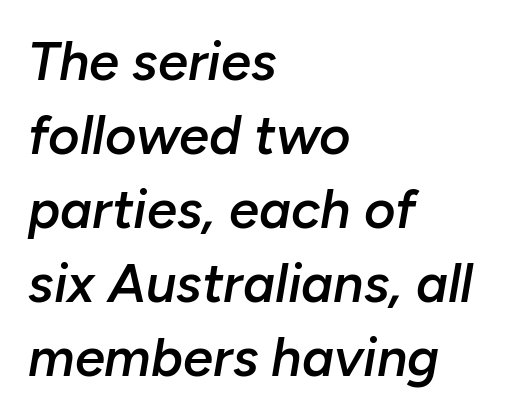
The image shows 54 px semibold type, italic (leaning right); set left-aligned, normal line spacing (1.37x), normal letter spacing, not underlined; low stroke contrast and a medium x-height.
